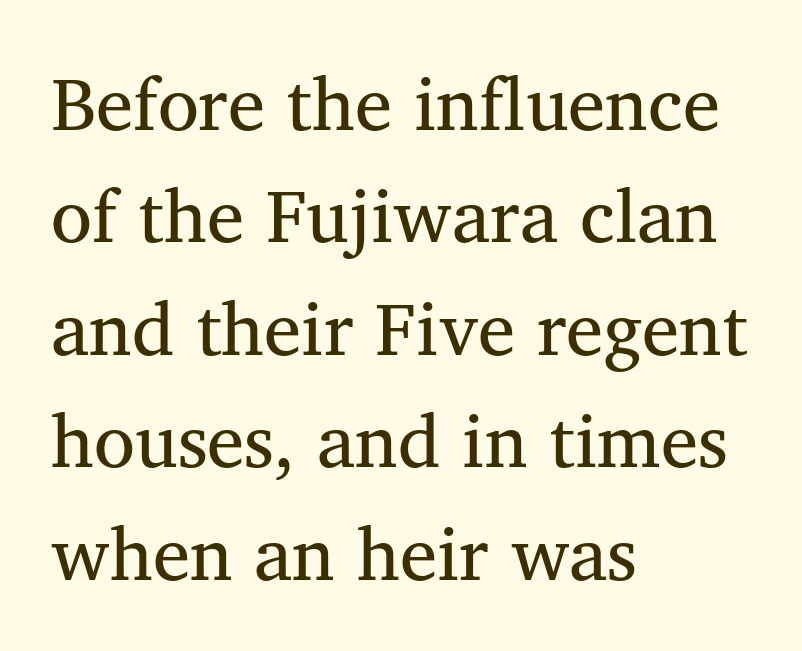
Q: Is the text bold? A: No.
Q: Is the typeface a serif or a sans-serif typeface? A: Serif.
Q: Is the text underlined? A: No.
Q: How is the paragraph aligned? A: Left-aligned.
Q: Is the spacing between letters normal or unusually wide? A: Normal.
Q: Is the spacing between lines tight, normal or loose? A: Normal.
Q: Width (condensed, normal, or wide)? A: Normal.
Q: Stroke contrast? A: Medium.
Q: x-height? A: Medium.
Q: Monospaced? A: No.
